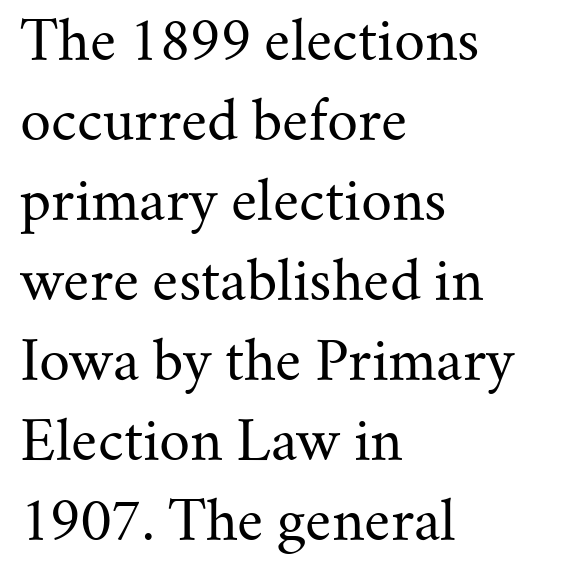
The type is set solid horizontally, with unmodified tracking. The font is comparable to plain body text, perhaps lighter. Ordinary non-slanted type is in use. Typographically, this falls in the serif category. Descender tails drop into unmarked territory. Vertical spacing — default.
